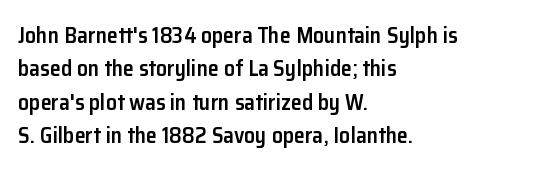
Rows of type keep a routine distance in the vertical direction. Default kerning and tracking; the words read as compact shapes. The font's upright variant was chosen for this text. As a designer I'd log this as weight 600, semibold. The string is rendered with underlining switched off.
